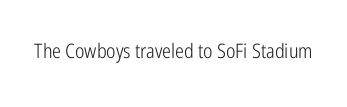
Posture: upright roman. Short note: letters normally spaced. The weight would be labelled regular, book, light, or lighter still. Lines of text with bare space underneath.
